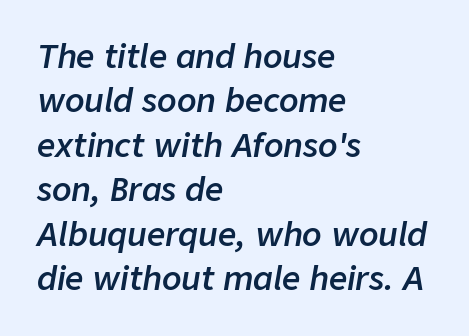
Is the type slanted? Yes — the strokes lean at a clear angle. The space between consecutive lines is moderate. The setting favours the left margin, as ordinary paragraphs usually do. Is this a fixed-width face? No — the glyphs have proportional, varying widths.
